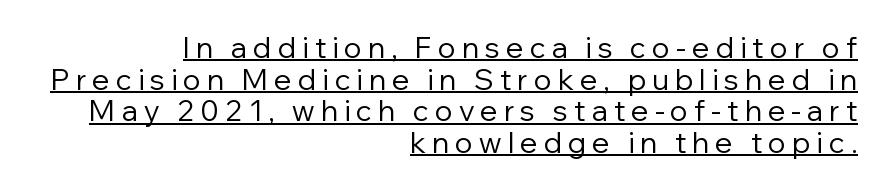
Q: Is the text bold? A: No.
Q: Is the text italic (slanted)? A: No, it is upright.
Q: Is the typeface a serif or a sans-serif typeface? A: Sans-serif.
Q: Is the text underlined? A: Yes.
Q: How is the paragraph aligned? A: Right-aligned.
Q: Is the spacing between letters normal or unusually wide? A: Unusually wide.
Q: Is the spacing between lines tight, normal or loose? A: Tight.
Q: Width (condensed, normal, or wide)? A: Normal.
Q: Stroke contrast? A: Low.
Q: x-height? A: Medium.
Q: Monospaced? A: No.
